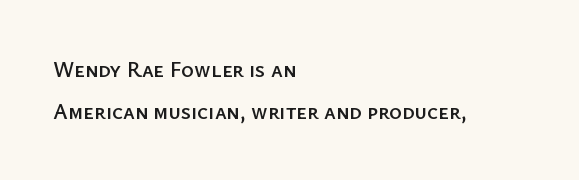
{"italic": "no", "underline": "no", "align": "left", "line_spacing": "loose", "line_spacing_ratio": 1.91, "letter_spacing": "normal", "letter_spacing_em": 0.0, "glyph_px": 22}
